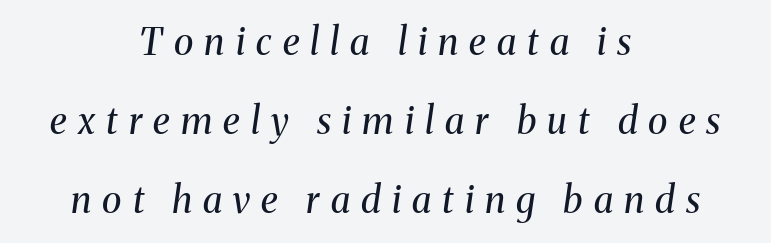
Look at the tracking — it's clearly loosened, letters drifting apart. Baseline-to-baseline distance is far greater than the letter height. The strokes carry an ordinary text weight at most. Does the copy run flush right? No — it is centered line by line.
